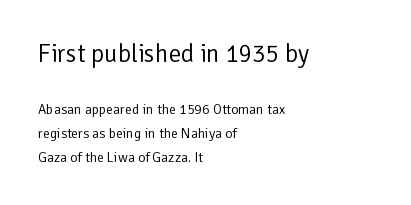
{"italic": "no", "bold": "no", "underline": "no", "align": "left", "line_spacing": "normal", "line_spacing_ratio": 1.69, "letter_spacing": "normal", "letter_spacing_em": 0.0, "larger_block": "first", "size_ratio": 1.79, "glyph_px": 25}
